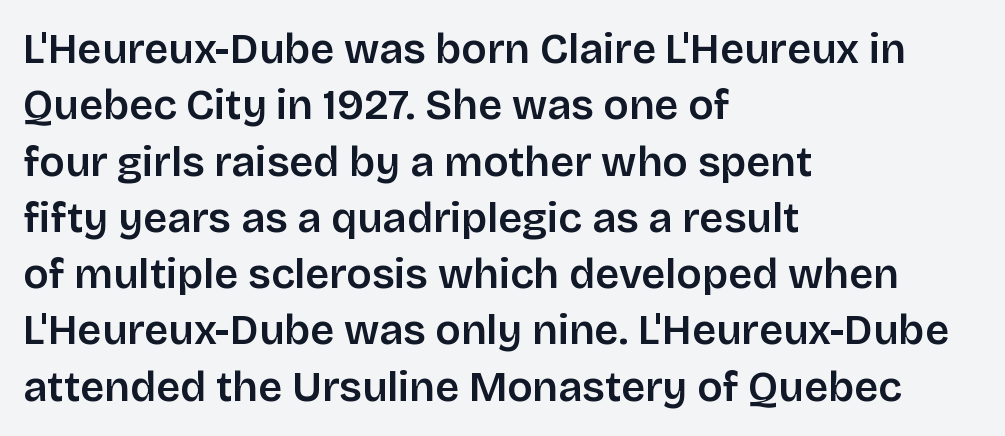
Q: Is the text italic (slanted)? A: No, it is upright.
Q: Is the typeface a serif or a sans-serif typeface? A: Sans-serif.
Q: Is the text underlined? A: No.
Q: How is the paragraph aligned? A: Left-aligned.
Q: Is the spacing between letters normal or unusually wide? A: Normal.
Q: Is the spacing between lines tight, normal or loose? A: Normal.
Q: Width (condensed, normal, or wide)? A: Normal.
Q: Stroke contrast? A: Low.
Q: x-height? A: Large.
Q: Monospaced? A: No.
